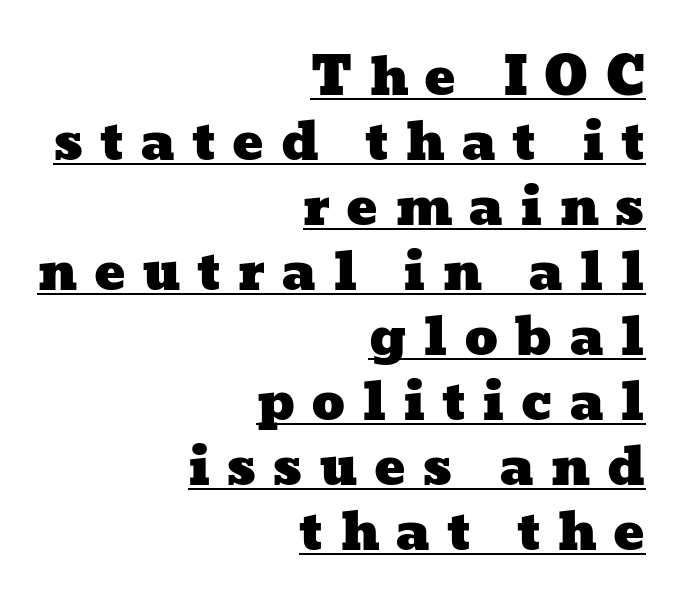
{"width": "wide", "stroke_contrast": "low", "x_height": "medium", "monospaced": "no", "underline": "yes", "align": "right", "line_spacing": "normal", "line_spacing_ratio": 1.25, "letter_spacing": "wide", "letter_spacing_em": 0.31, "glyph_px": 52}
